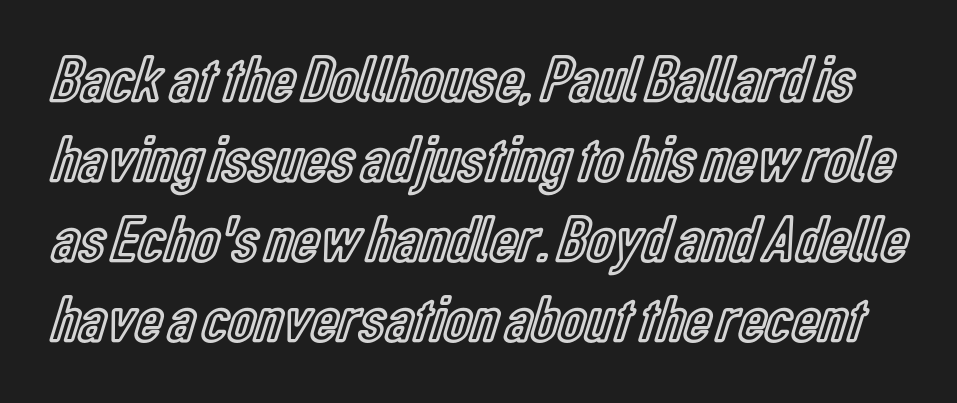
The image shows 66 px condensed type; set line spacing 1.21x, normal letter spacing, not underlined; a medium x-height.
